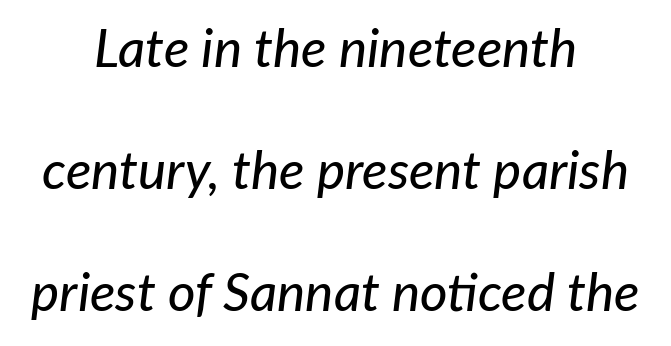
The image shows 53 px text type, italic (leaning right); set centered, loose line spacing (2.3x), normal letter spacing, not underlined; low stroke contrast and a medium x-height.
